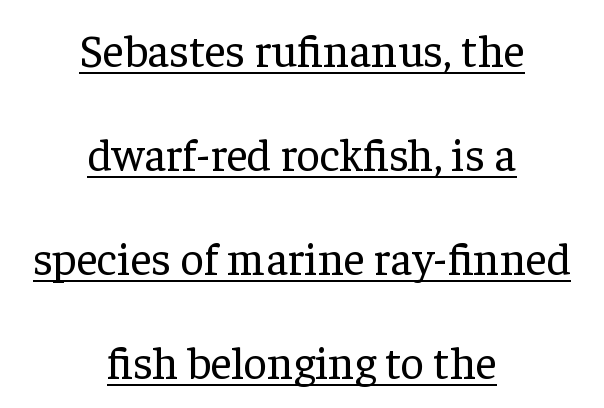
Q: Is the text bold? A: No.
Q: Is the text italic (slanted)? A: No, it is upright.
Q: Is the typeface a serif or a sans-serif typeface? A: Serif.
Q: Is the text underlined? A: Yes.
Q: How is the paragraph aligned? A: Centered.
Q: Is the spacing between letters normal or unusually wide? A: Normal.
Q: Is the spacing between lines tight, normal or loose? A: Loose.
Q: Width (condensed, normal, or wide)? A: Normal.
Q: Stroke contrast? A: Low.
Q: x-height? A: Medium.
Q: Monospaced? A: No.
